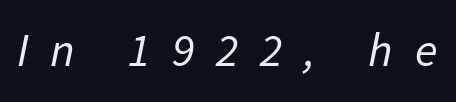
Q: Is the text bold? A: No.
Q: Is the text italic (slanted)? A: Yes, it leans right by about 11 degrees.
Q: Is the text underlined? A: No.
Q: Is the spacing between letters normal or unusually wide? A: Unusually wide.
Q: Width (condensed, normal, or wide)? A: Normal.
Q: Stroke contrast? A: Low.
Q: x-height? A: Medium.
Q: Monospaced? A: No.
